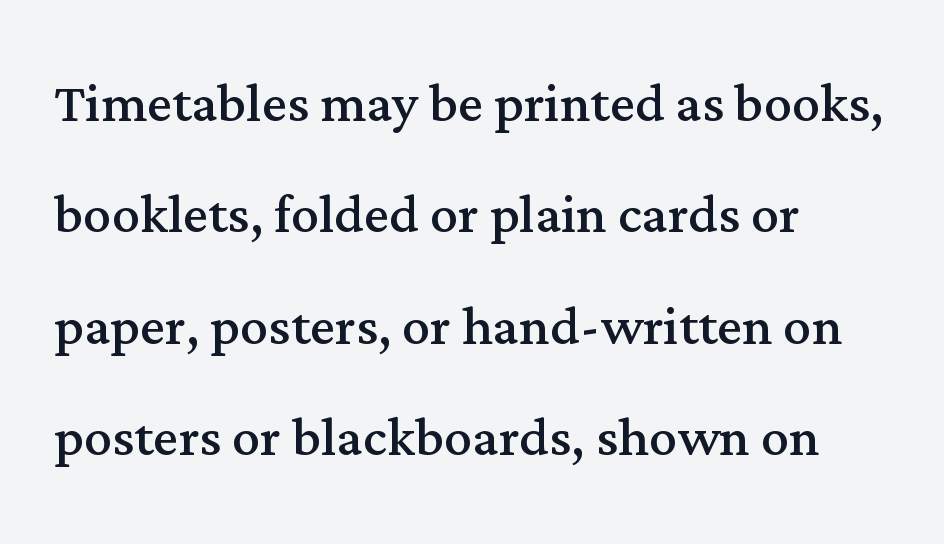
The axis of the letterforms is exactly vertical. Rule under the text: the space is simply empty. Leading matches the norm, producing a regular column. The letters sit at their default tracking, neither squeezed nor spread. The rendering anchors every line to the left-hand side. Regarding serifs, this sample has them.
